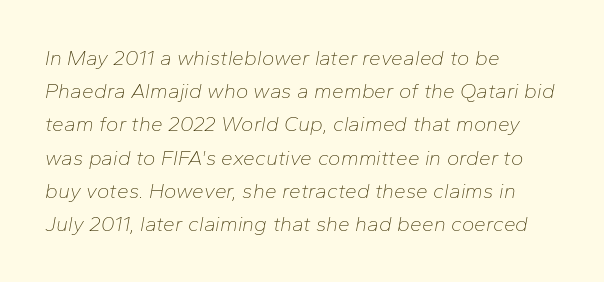
{"italic": "yes", "lean": "right", "slant_degrees": 10, "bold": "no", "underline": "no", "align": "left", "line_spacing": "normal", "line_spacing_ratio": 1.58, "letter_spacing": "normal", "letter_spacing_em": 0.0, "glyph_px": 21}
